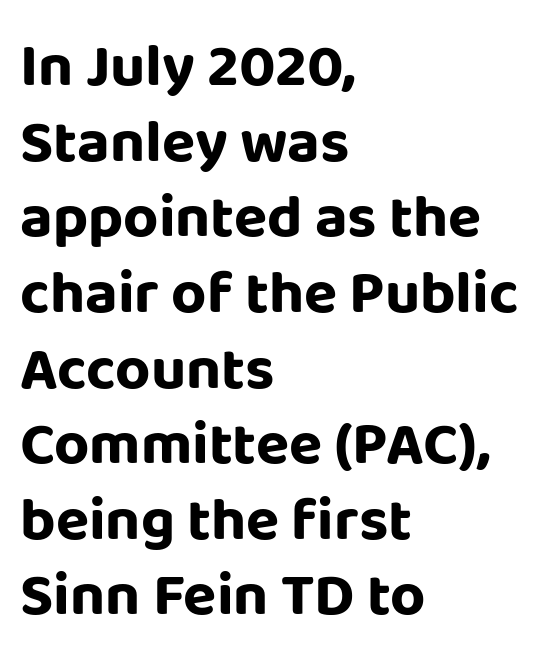
Q: Is the text bold? A: Yes.
Q: Is the text italic (slanted)? A: No, it is upright.
Q: Is the typeface a serif or a sans-serif typeface? A: Sans-serif.
Q: Is the text underlined? A: No.
Q: How is the paragraph aligned? A: Left-aligned.
Q: Is the spacing between letters normal or unusually wide? A: Normal.
Q: Width (condensed, normal, or wide)? A: Normal.
Q: Stroke contrast? A: Low.
Q: x-height? A: Large.
Q: Monospaced? A: No.
